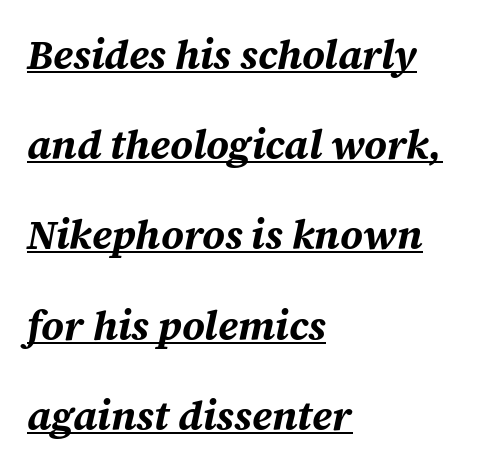
{"italic": "yes", "lean": "right", "slant_degrees": 12, "bold": "yes", "weight": "bold", "width": "normal", "stroke_contrast": "medium", "x_height": "medium", "monospaced": "no", "underline": "yes", "align": "left", "line_spacing": "loose", "line_spacing_ratio": 2.2, "letter_spacing": "normal", "letter_spacing_em": 0.0, "glyph_px": 41}
